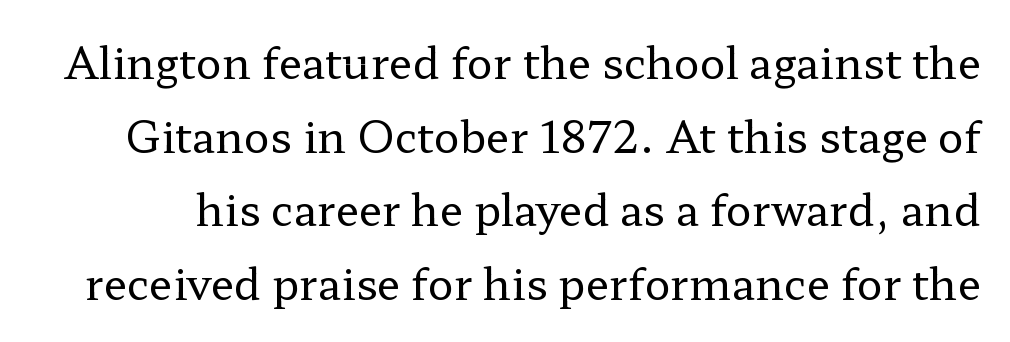
{"serif": "yes", "italic": "no", "bold": "no", "weight": "regular", "width": "wide", "stroke_contrast": "low", "x_height": "medium", "monospaced": "no", "underline": "no", "line_spacing_ratio": 1.71, "letter_spacing": "normal", "letter_spacing_em": 0.0, "glyph_px": 43}
